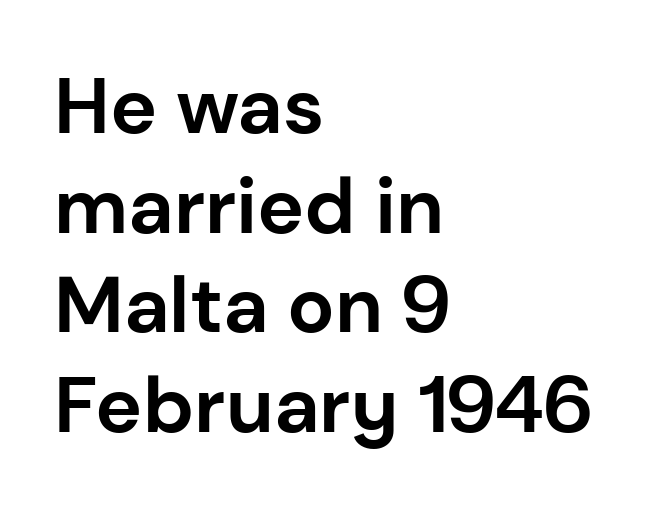
The image shows 79 px bold sans-serif type, upright; set left-aligned, normal line spacing (1.26x), normal letter spacing, not underlined; low stroke contrast and a medium x-height.
